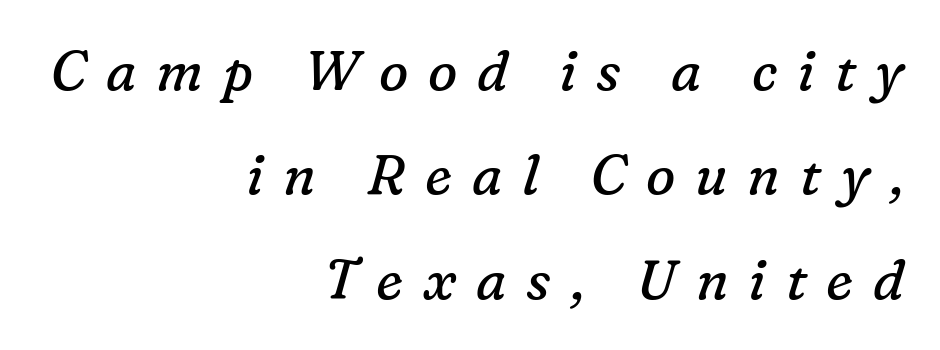
{"serif": "yes", "italic": "yes", "lean": "right", "slant_degrees": 16, "bold": "no", "weight": "regular", "width": "normal", "stroke_contrast": "low", "x_height": "medium", "monospaced": "no", "underline": "no", "align": "right", "line_spacing": "loose", "line_spacing_ratio": 1.9, "letter_spacing": "wide", "letter_spacing_em": 0.36, "glyph_px": 55}
